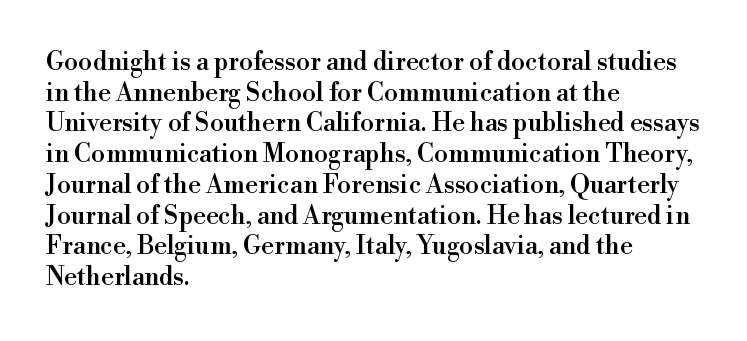
Q: Is the text italic (slanted)? A: No, it is upright.
Q: Is the text underlined? A: No.
Q: How is the paragraph aligned? A: Left-aligned.
Q: Is the spacing between letters normal or unusually wide? A: Normal.
